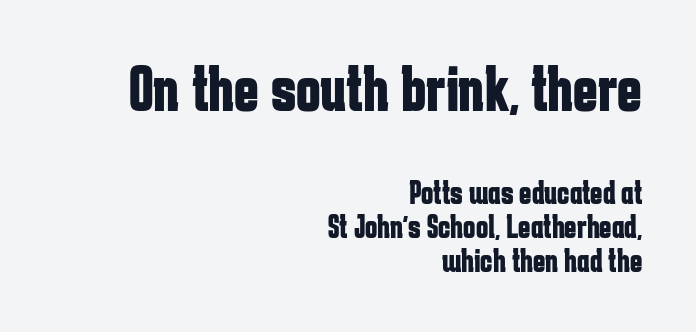
The image shows 66 px bold, condensed sans-serif type, upright; set right-aligned, tight line spacing (1.03x), normal letter spacing, not underlined; the first (top) block is 2.0x larger; low stroke contrast and a medium x-height.
